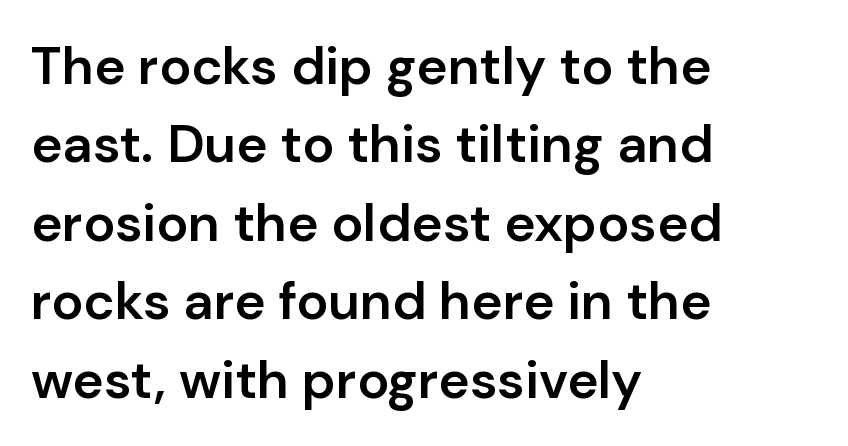
The image shows 53 px semibold sans-serif type, upright; set left-aligned, normal line spacing (1.48x), normal letter spacing, not underlined; low stroke contrast and a medium x-height.
